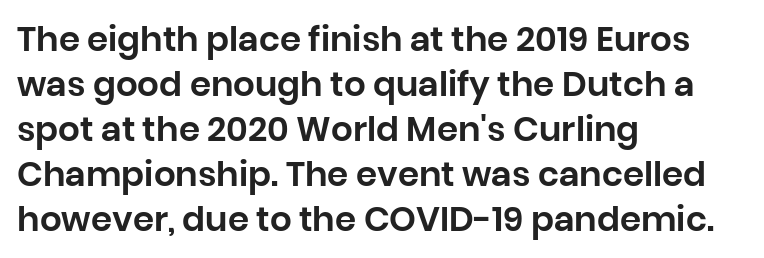
{"serif": "no", "italic": "no", "width": "normal", "stroke_contrast": "low", "x_height": "large", "monospaced": "no", "underline": "no", "align": "left", "line_spacing": "normal", "line_spacing_ratio": 1.32, "letter_spacing": "normal", "letter_spacing_em": 0.0, "glyph_px": 34}
